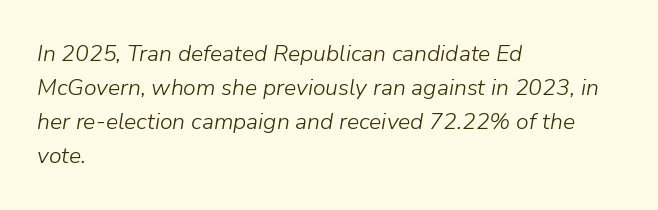
Q: Is the text bold? A: No.
Q: Is the text italic (slanted)? A: Yes, it leans right by about 9 degrees.
Q: Is the text underlined? A: No.
Q: How is the paragraph aligned? A: Left-aligned.
Q: Is the spacing between letters normal or unusually wide? A: Normal.
Q: Is the spacing between lines tight, normal or loose? A: Normal.
